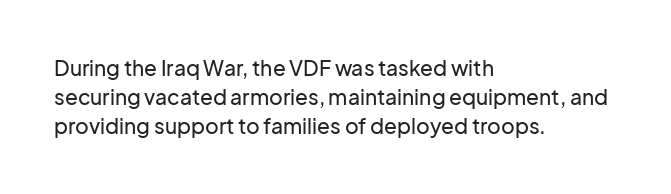
Q: Is the text italic (slanted)? A: No, it is upright.
Q: Is the text underlined? A: No.
Q: How is the paragraph aligned? A: Left-aligned.
Q: Is the spacing between letters normal or unusually wide? A: Normal.
Q: Is the spacing between lines tight, normal or loose? A: Normal.
